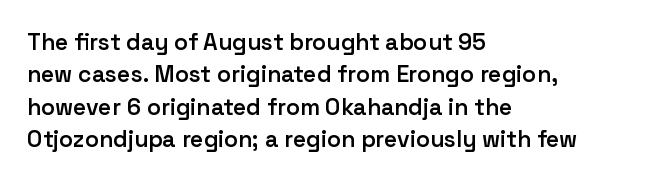
Q: Is the text bold? A: Semi-bold.
Q: Is the text italic (slanted)? A: No, it is upright.
Q: Is the text underlined? A: No.
Q: How is the paragraph aligned? A: Left-aligned.
Q: Is the spacing between letters normal or unusually wide? A: Normal.
Q: Is the spacing between lines tight, normal or loose? A: Normal.
